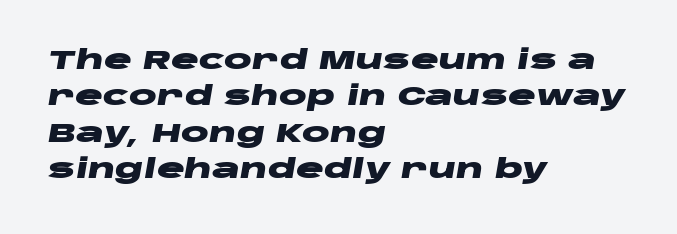
Q: Is the text bold? A: Yes.
Q: Is the text italic (slanted)? A: Yes, it leans right by about 10 degrees.
Q: Is the text underlined? A: No.
Q: How is the paragraph aligned? A: Left-aligned.
Q: Is the spacing between letters normal or unusually wide? A: Normal.
Q: Is the spacing between lines tight, normal or loose? A: Normal.
